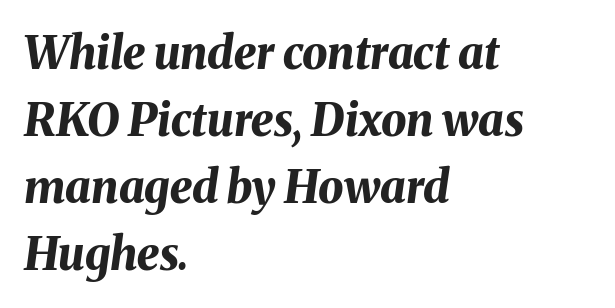
One glance says typical: line gaps are just what's usual. This sample uses plain, unmodified letter spacing. The specimen reads as italic at a glance. Compared with a centered layout, this one pins lines to the left instead. The letters advance in unequal steps, a hallmark of proportional type.
